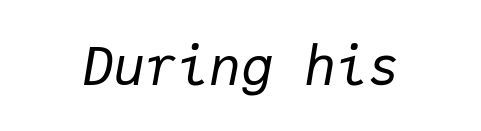
The image shows 53 px regular-weight type, italic (leaning right), monospaced; set normal letter spacing, not underlined; low stroke contrast and a medium x-height.
